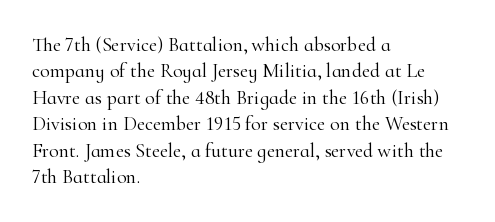
Q: Is the text bold? A: No.
Q: Is the text italic (slanted)? A: No, it is upright.
Q: Is the text underlined? A: No.
Q: How is the paragraph aligned? A: Left-aligned.
Q: Is the spacing between letters normal or unusually wide? A: Normal.
Q: Is the spacing between lines tight, normal or loose? A: Normal.
